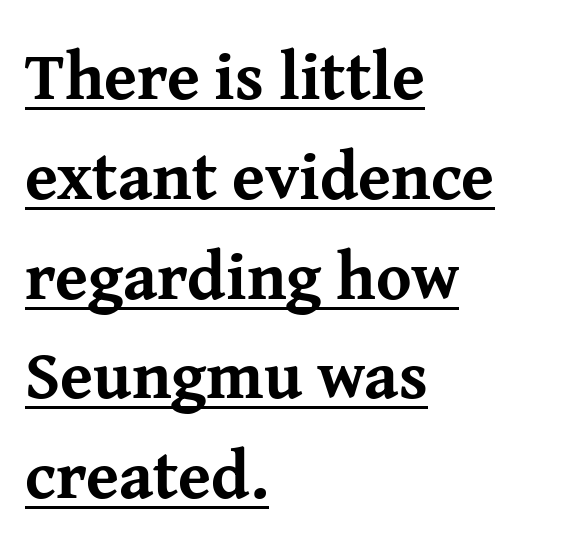
Emphasis is given by a line drawn under the lettering. The passage is arranged the way most books set body copy — flush left. Does the type have serifs? Yes, each stem ends in a small foot. Characters remain perfectly vertical along every line.
